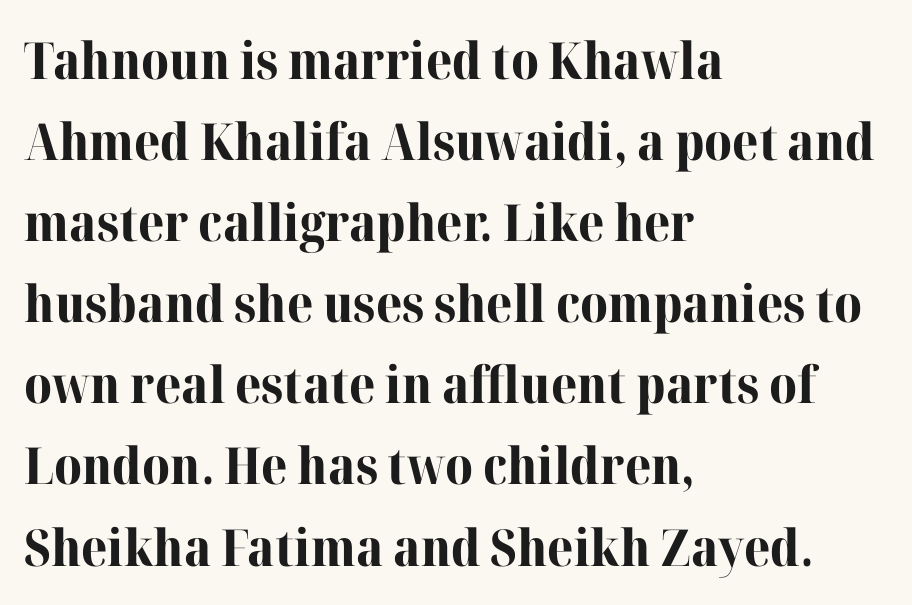
Note the varied advance widths — an 'i' is clearly narrower than an 'm'. Heavy, bold letterforms. All the whitespace from short lines collects on the right. It's the straight-up-and-down kind of type.
